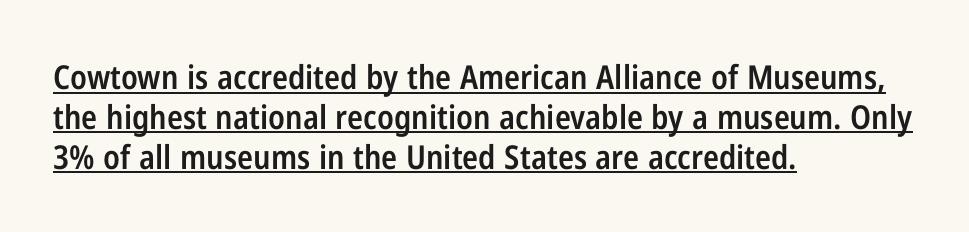
The image shows 33 px semibold, condensed sans-serif type, upright; set left-aligned, line spacing 1.21x, normal letter spacing, underlined; low stroke contrast and a medium x-height.
